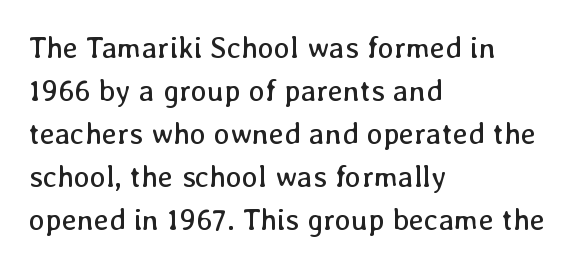
{"italic": "no", "bold": "no", "weight": "regular", "width": "normal", "stroke_contrast": "low", "x_height": "medium", "monospaced": "no", "underline": "no", "align": "left", "line_spacing": "normal", "line_spacing_ratio": 1.43, "letter_spacing": "normal", "letter_spacing_em": 0.0, "glyph_px": 30}
